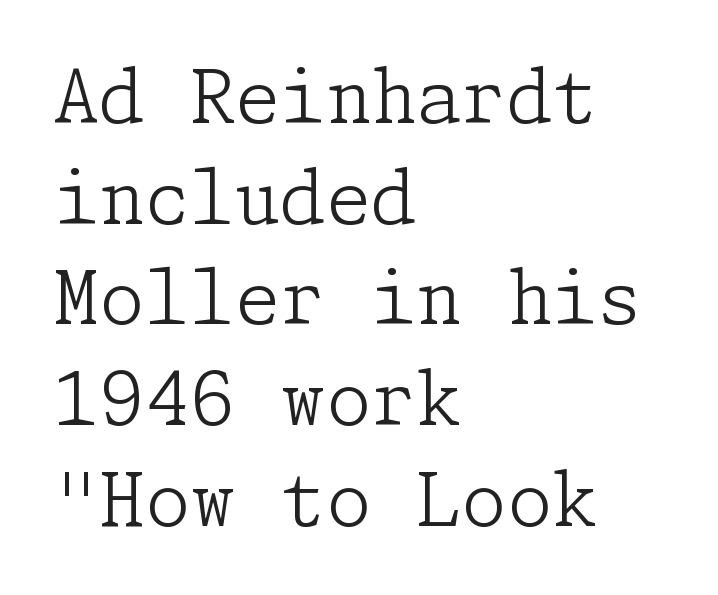
The image shows 73 px light serif type, upright; set left-aligned, normal line spacing (1.38x), normal letter spacing, not underlined; low stroke contrast and a medium x-height.
